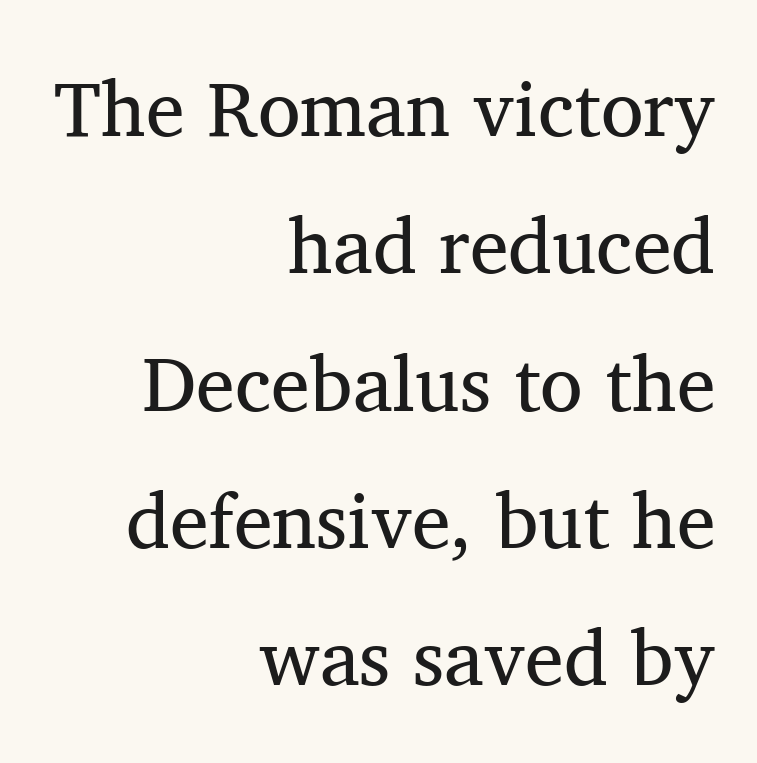
The gap between lines stays unmarked. Are there feet on the stems? There are — it's a serif. Teacher's note: observe the even right margin — that is flush-right alignment. Characters follow at the spacing the type designer built in. Character widths vary here, with narrow letters taking less room than wide ones.
